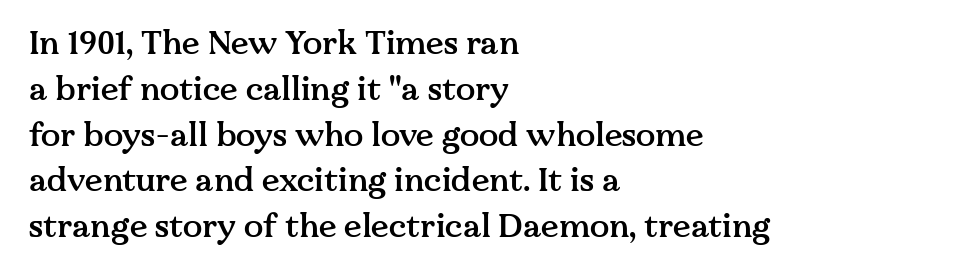
The glyphs are unaccompanied by any horizontal stroke below them. In terms of weight, the rendering is demibold, just under bold. To sum up the face: it has serifs. These lines were composed using upright roman letters. Do the characters align in a grid? No, the font is proportional. Short note: letters normally spaced.
